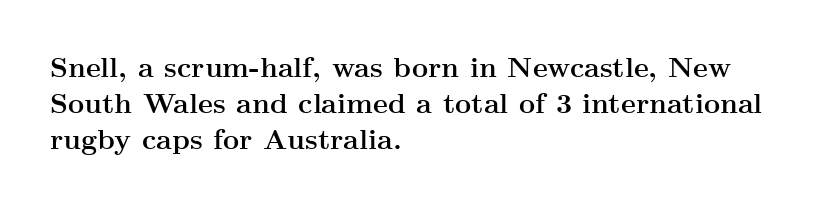
The image shows 28 px semibold, wide serif type, upright; set left-aligned, normal line spacing (1.29x), normal letter spacing, not underlined; medium stroke contrast and a small x-height.
